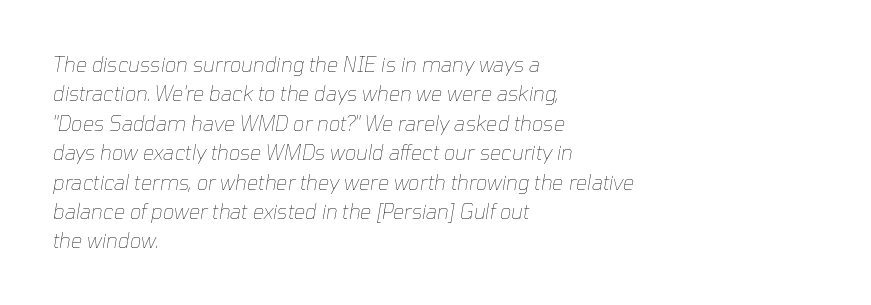
{"italic": "yes", "lean": "right", "slant_degrees": 10, "bold": "no", "underline": "no", "align": "left", "line_spacing": "normal", "line_spacing_ratio": 1.47, "letter_spacing": "normal", "letter_spacing_em": 0.0, "glyph_px": 20}
